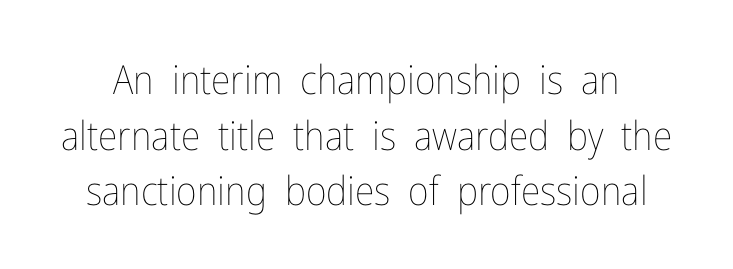
{"italic": "no", "bold": "no", "weight": "thin", "width": "condensed", "stroke_contrast": "low", "x_height": "medium", "monospaced": "no", "underline": "no", "line_spacing": "normal", "line_spacing_ratio": 1.39, "letter_spacing": "normal", "letter_spacing_em": 0.0, "glyph_px": 40}
